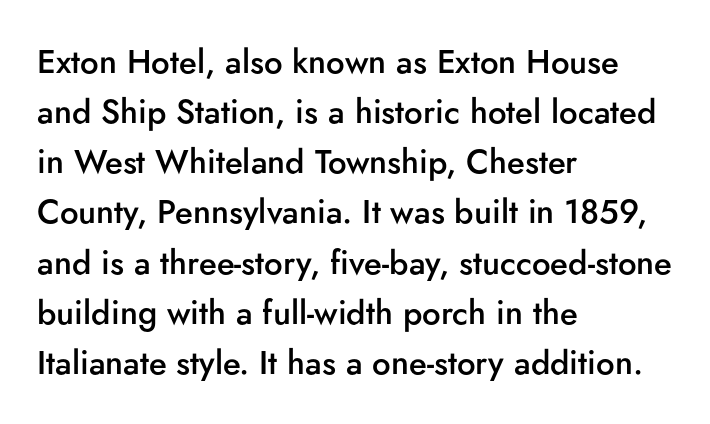
{"serif": "no", "italic": "no", "bold": "semi", "weight": "semibold", "width": "normal", "stroke_contrast": "low", "x_height": "small", "monospaced": "no", "underline": "no", "align": "left", "line_spacing": "normal", "line_spacing_ratio": 1.52, "letter_spacing": "normal", "letter_spacing_em": 0.0, "glyph_px": 33}
